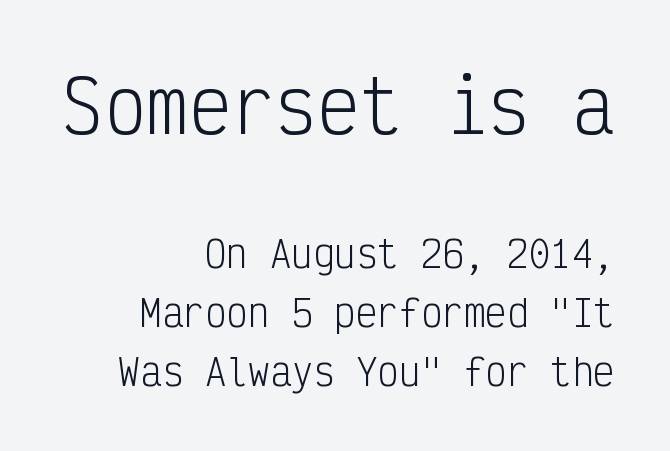
The image shows 71 px light, condensed sans-serif type, upright, monospaced; set right-aligned, normal line spacing (1.64x), normal letter spacing, not underlined; the first (top) block is 1.97x larger; low stroke contrast and a medium x-height.
